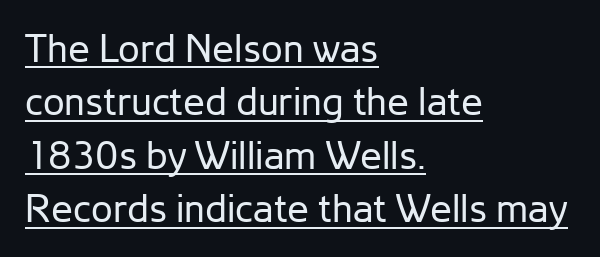
Decoration check: the copy is underlined. The line texture is even and compact thanks to regular tracking. Honestly, the row spacing looks completely unremarkable. You could not count columns in this text — the font is proportionally spaced. Summary of weight: not heavy and not bold. Ascenders rise straight up at ninety degrees.
